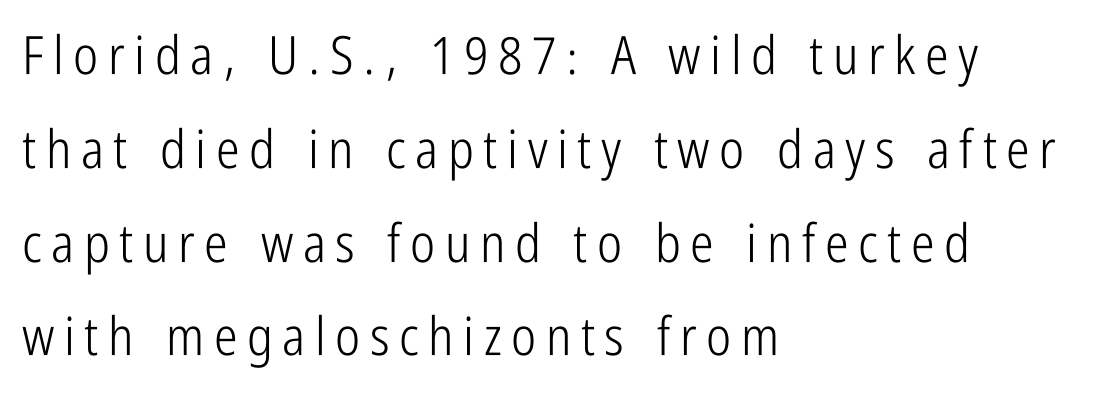
{"serif": "no", "italic": "no", "bold": "no", "weight": "light", "width": "condensed", "stroke_contrast": "low", "x_height": "medium", "monospaced": "no", "underline": "no", "align": "left", "line_spacing_ratio": 1.77, "glyph_px": 53}
